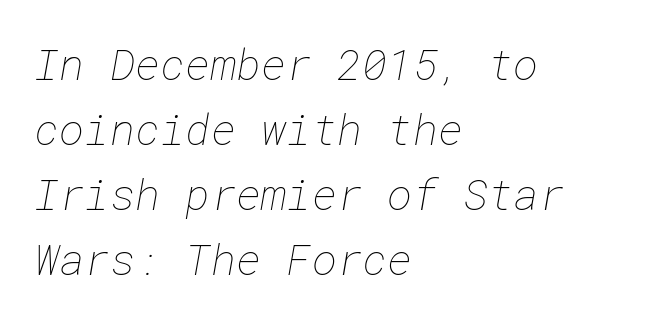
{"bold": "no", "weight": "thin", "width": "normal", "stroke_contrast": "low", "x_height": "medium", "underline": "no", "align": "left", "line_spacing": "normal", "line_spacing_ratio": 1.51, "letter_spacing": "normal", "letter_spacing_em": 0.0, "glyph_px": 43}
